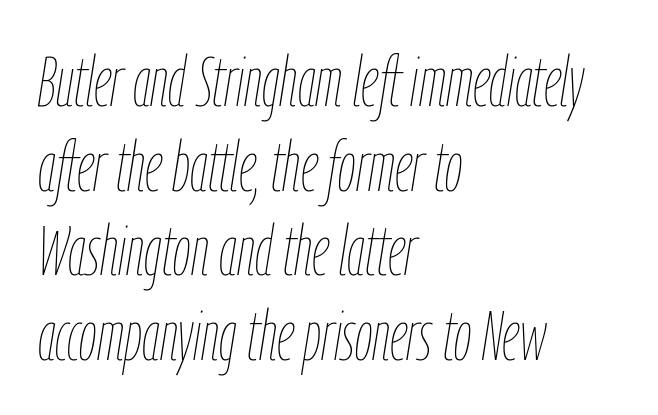
{"italic": "yes", "lean": "right", "slant_degrees": 9, "bold": "no", "weight": "thin", "width": "condensed", "stroke_contrast": "low", "x_height": "medium", "monospaced": "no", "underline": "no", "align": "left", "line_spacing_ratio": 1.21, "letter_spacing": "normal", "letter_spacing_em": 0.0, "glyph_px": 70}
